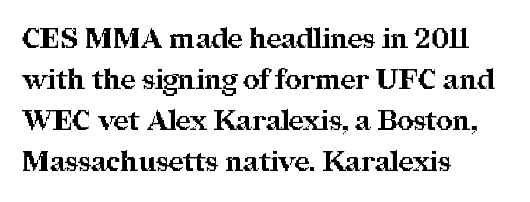
The image shows 28 px bold serif type, upright; set left-aligned, normal line spacing (1.46x), normal letter spacing, not underlined; medium stroke contrast and a medium x-height.
